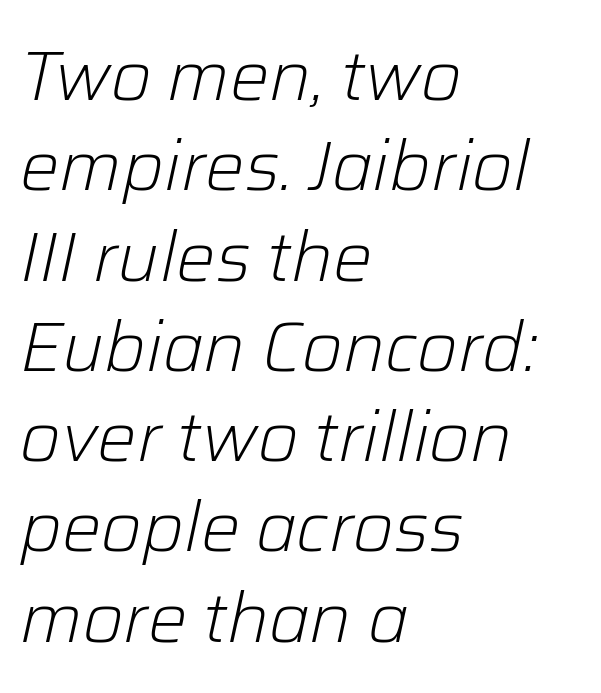
Weight class: somewhere from thin through regular. You could not count columns in this text — the font is proportionally spaced. Notice how descenders clear the ascenders below comfortably — that's standard leading. Tracking value appears to be zero — textbook default spacing. Decoration check: the copy has no underline.
